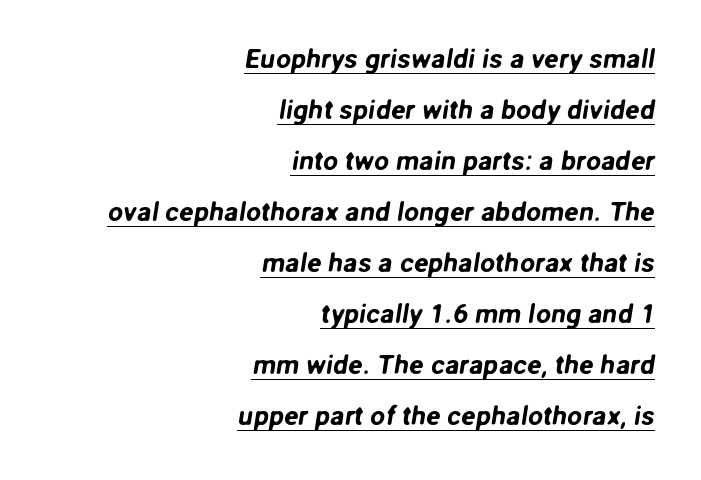
Q: Is the text underlined? A: Yes.
Q: How is the paragraph aligned? A: Right-aligned.
Q: Is the spacing between letters normal or unusually wide? A: Normal.
